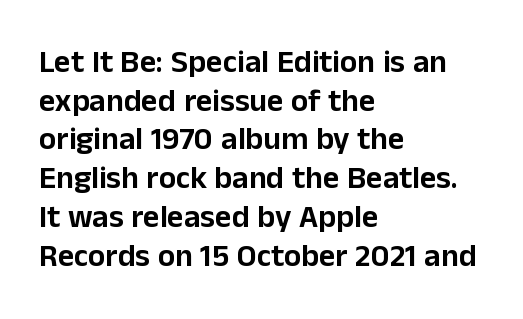
Caption: multi-line text, flush left, ragged right. These lines are rendered in a variable-pitch font. Examine the stroke ends and you'll find no serifs. A clean baseline with only descenders dipping below it. The horizontal fit of the characters is conventional and even.
